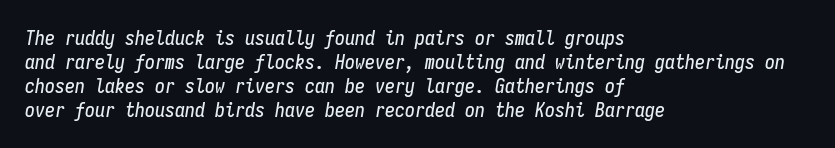
Emphasis-style slanted type is in use. Beneath every word, the page is bare. Horizontally, the lines are justified to the leading edge only. Caption: standard tracking, unaltered.
